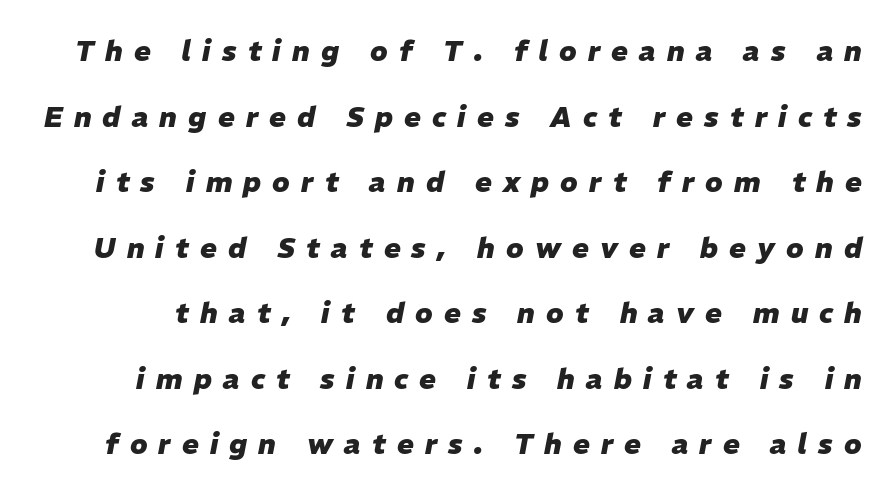
Q: Is the text bold? A: Yes.
Q: Is the text italic (slanted)? A: Yes, it leans right by about 11 degrees.
Q: Is the text underlined? A: No.
Q: Is the spacing between letters normal or unusually wide? A: Unusually wide.
Q: Is the spacing between lines tight, normal or loose? A: Loose.
Q: Width (condensed, normal, or wide)? A: Normal.
Q: Stroke contrast? A: Low.
Q: x-height? A: Medium.
Q: Monospaced? A: No.
